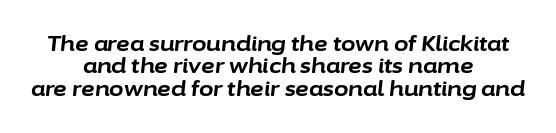
Quick note: italic. Letter spacing: default. Caption: bold face, heavy strokes. Caption: multi-line text, centered on the measure. Just letters on the line, the space beneath them empty.
